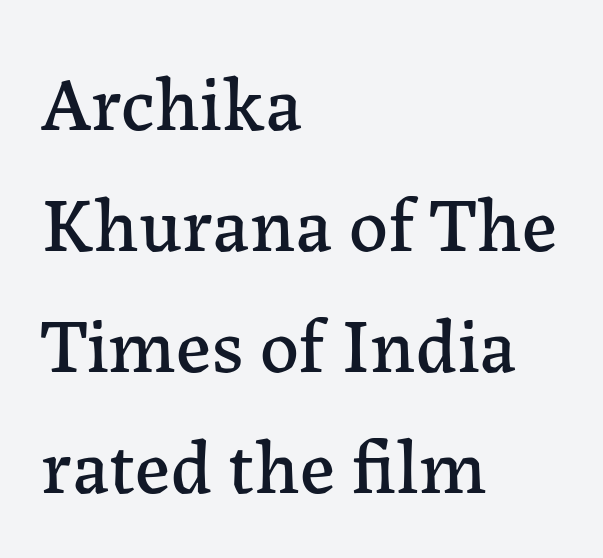
Q: Is the text italic (slanted)? A: No, it is upright.
Q: Is the typeface a serif or a sans-serif typeface? A: Serif.
Q: Is the text underlined? A: No.
Q: How is the paragraph aligned? A: Left-aligned.
Q: Is the spacing between letters normal or unusually wide? A: Normal.
Q: Is the spacing between lines tight, normal or loose? A: Normal.
Q: Width (condensed, normal, or wide)? A: Normal.
Q: Stroke contrast? A: Low.
Q: x-height? A: Medium.
Q: Monospaced? A: No.
